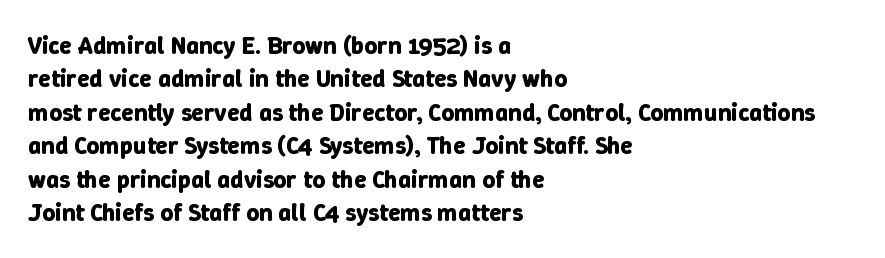
Q: Is the text bold? A: Yes.
Q: Is the text italic (slanted)? A: No, it is upright.
Q: Is the text underlined? A: No.
Q: How is the paragraph aligned? A: Left-aligned.
Q: Is the spacing between letters normal or unusually wide? A: Normal.
Q: Is the spacing between lines tight, normal or loose? A: Normal.
